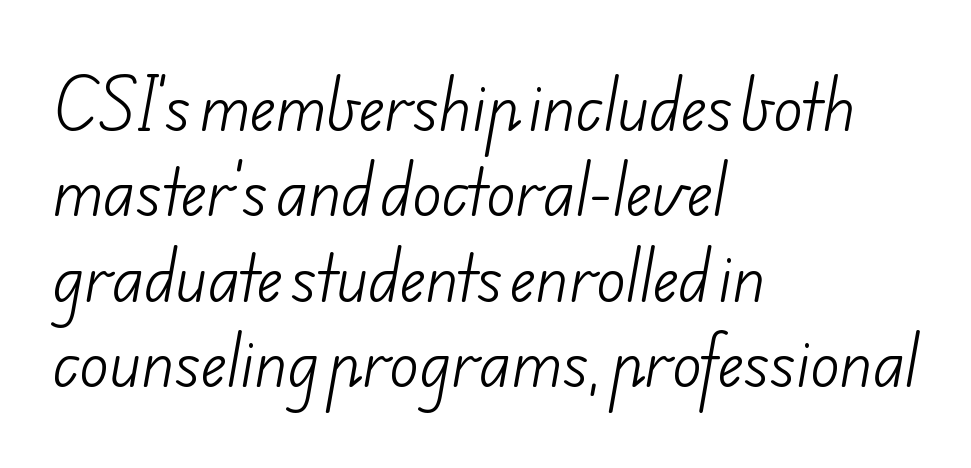
A student would call this left alignment; a typographer would say flush left, rag right. These lines keep a tight, regular rhythm from letter to letter. Descenders hang freely into open space. This sample has the flowing, uneven cadence of proportional lettering. A sans-serif font was chosen for this passage.
